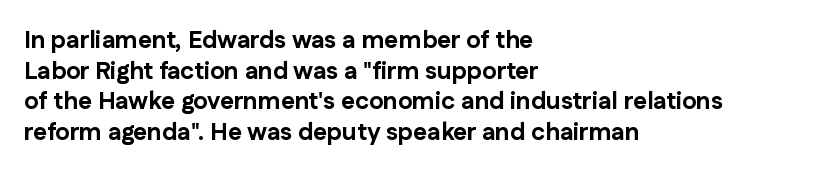
Summary of weight: heavy, a full bold. Tracking value appears to be zero — textbook default spacing. No italicization has been applied; the sample stays upright. The words here are not underlined. A normal amount of white space separates one row of letters from the next.
